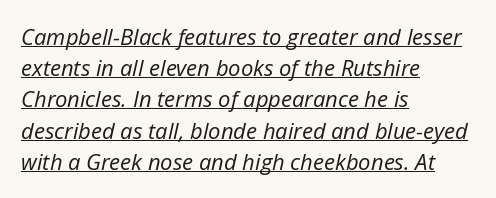
Q: Is the text bold? A: No.
Q: Is the text italic (slanted)? A: Yes, it leans right by about 12 degrees.
Q: Is the text underlined? A: Yes.
Q: How is the paragraph aligned? A: Left-aligned.
Q: Is the spacing between letters normal or unusually wide? A: Normal.
Q: Is the spacing between lines tight, normal or loose? A: Normal.
